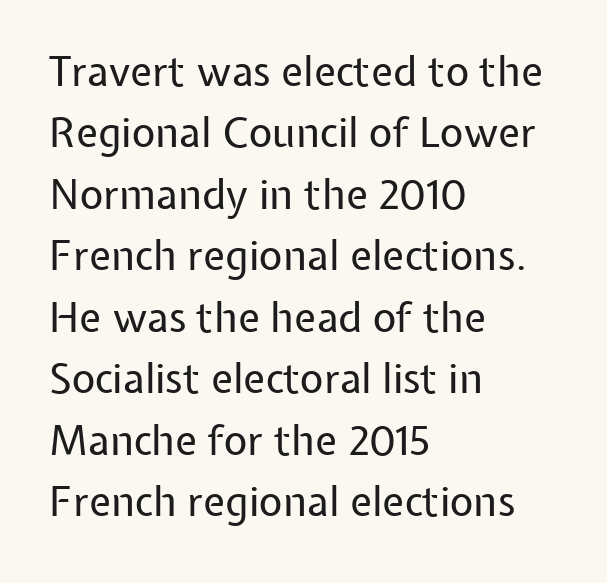
The image shows 41 px regular-weight sans-serif type, upright; set left-aligned, normal line spacing (1.5x), normal letter spacing, not underlined; low stroke contrast and a medium x-height.
